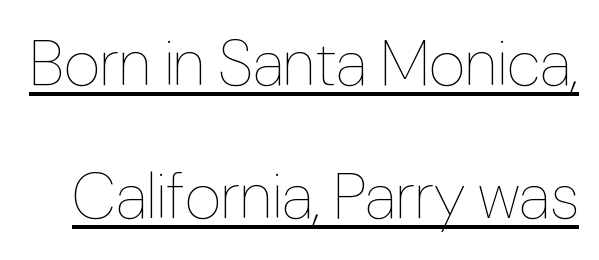
Each line of the rendering has a horizontal stroke beneath the glyphs. Students, note that the glyphs here touch the page at normal intervals. Rendered with straight, roman letterforms. Summary of weight: not heavy and not bold.
